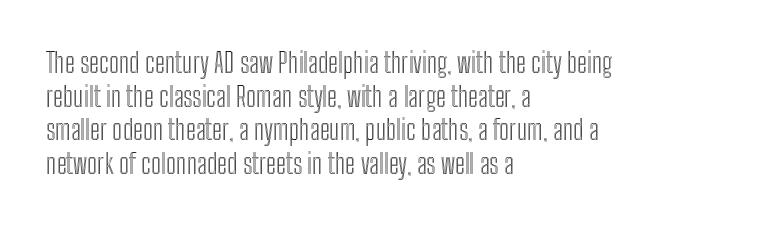
{"italic": "no", "underline": "no", "align": "left", "line_spacing": "normal", "line_spacing_ratio": 1.25, "letter_spacing": "normal", "letter_spacing_em": 0.0, "glyph_px": 27}
